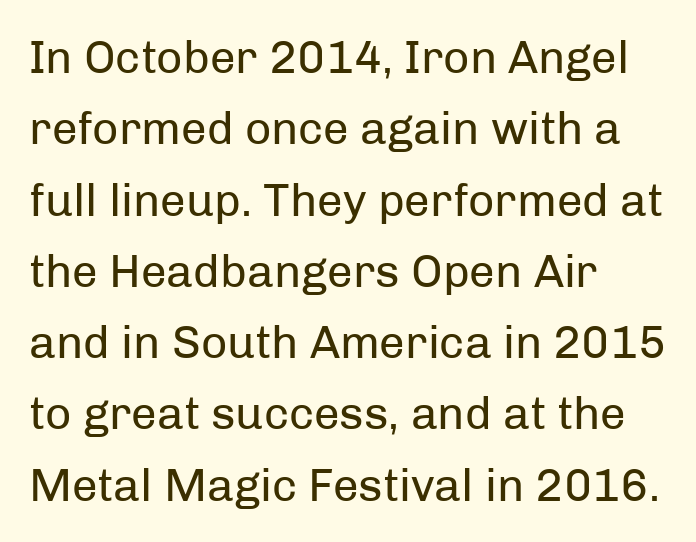
Q: Is the text bold? A: No.
Q: Is the text italic (slanted)? A: No, it is upright.
Q: Is the typeface a serif or a sans-serif typeface? A: Sans-serif.
Q: Is the text underlined? A: No.
Q: How is the paragraph aligned? A: Left-aligned.
Q: Is the spacing between letters normal or unusually wide? A: Normal.
Q: Is the spacing between lines tight, normal or loose? A: Normal.
Q: Width (condensed, normal, or wide)? A: Normal.
Q: Stroke contrast? A: Low.
Q: x-height? A: Medium.
Q: Monospaced? A: No.
